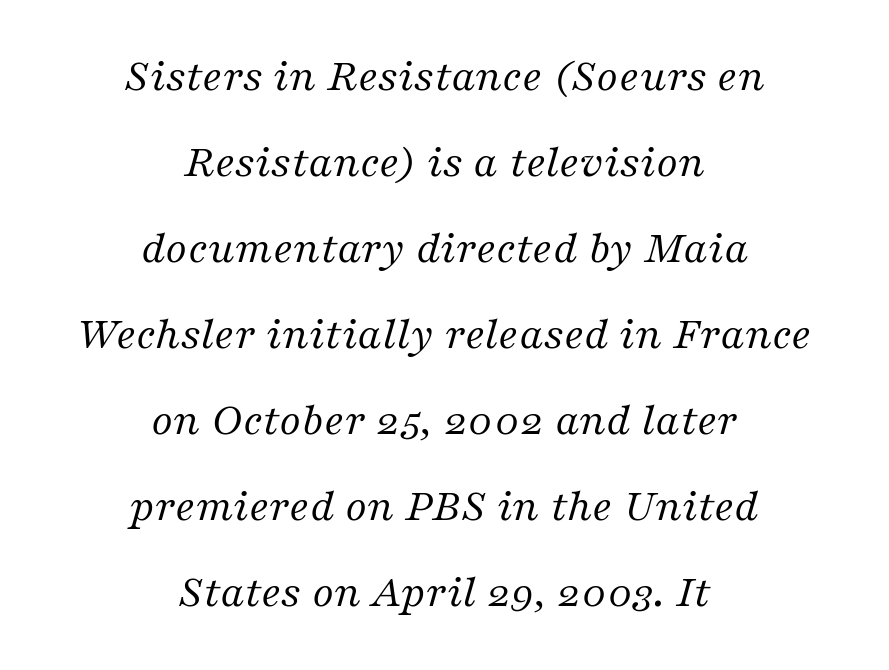
Q: Is the text bold? A: No.
Q: Is the text italic (slanted)? A: Yes, it leans right by about 16 degrees.
Q: Is the typeface a serif or a sans-serif typeface? A: Serif.
Q: Is the text underlined? A: No.
Q: How is the paragraph aligned? A: Centered.
Q: Is the spacing between letters normal or unusually wide? A: Normal.
Q: Width (condensed, normal, or wide)? A: Normal.
Q: Stroke contrast? A: Medium.
Q: x-height? A: Medium.
Q: Monospaced? A: No.
